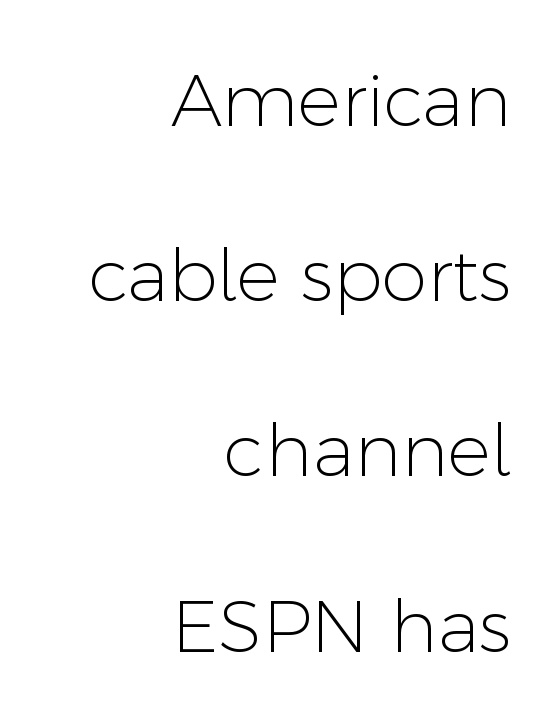
{"serif": "no", "italic": "no", "bold": "no", "weight": "light", "width": "normal", "stroke_contrast": "low", "x_height": "medium", "monospaced": "no", "underline": "no", "align": "right", "line_spacing": "loose", "line_spacing_ratio": 2.4, "letter_spacing": "normal", "letter_spacing_em": 0.0, "glyph_px": 73}
